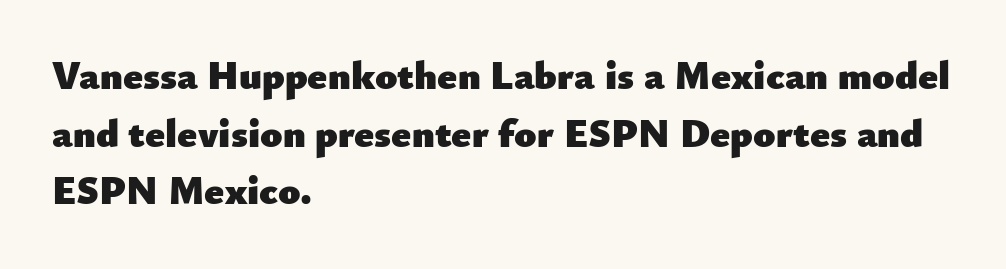
{"serif": "no", "italic": "no", "bold": "yes", "weight": "heavy", "width": "normal", "stroke_contrast": "low", "x_height": "small", "monospaced": "no", "underline": "no", "align": "left", "line_spacing": "normal", "line_spacing_ratio": 1.44, "letter_spacing": "normal", "letter_spacing_em": 0.0, "glyph_px": 40}
